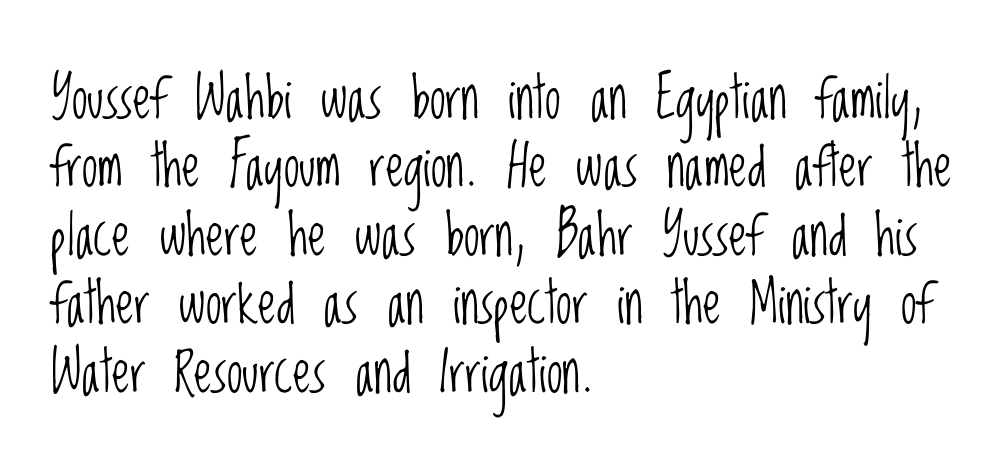
{"serif": "no", "italic": "no", "bold": "no", "weight": "light", "width": "condensed", "stroke_contrast": "low", "x_height": "large", "monospaced": "no", "underline": "no", "align": "left", "line_spacing_ratio": 1.2, "letter_spacing": "normal", "letter_spacing_em": 0.0, "glyph_px": 57}
